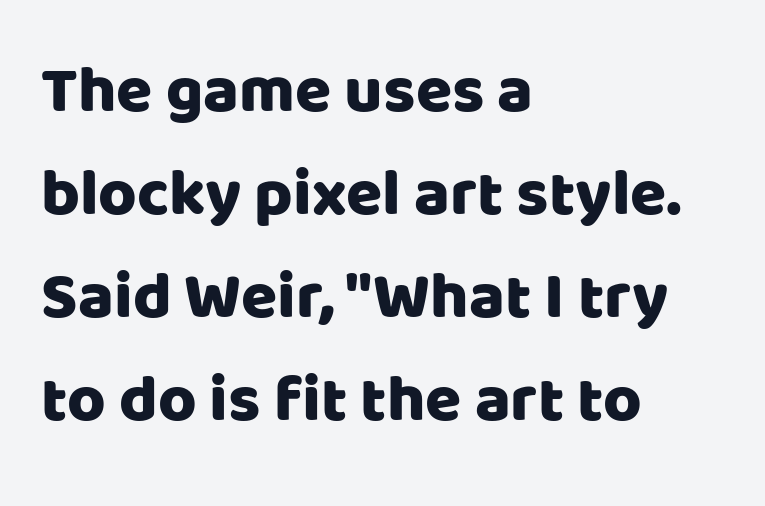
{"serif": "no", "italic": "no", "width": "normal", "stroke_contrast": "low", "x_height": "large", "monospaced": "no", "underline": "no", "align": "left", "line_spacing": "normal", "line_spacing_ratio": 1.56, "letter_spacing": "normal", "letter_spacing_em": 0.0, "glyph_px": 66}
